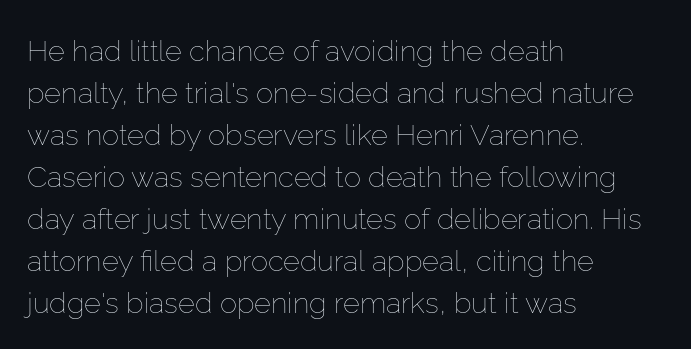
Q: Is the text bold? A: No.
Q: Is the text italic (slanted)? A: No, it is upright.
Q: Is the text underlined? A: No.
Q: How is the paragraph aligned? A: Left-aligned.
Q: Is the spacing between letters normal or unusually wide? A: Normal.
Q: Is the spacing between lines tight, normal or loose? A: Normal.
Q: Width (condensed, normal, or wide)? A: Normal.
Q: Stroke contrast? A: Low.
Q: x-height? A: Medium.
Q: Monospaced? A: No.
